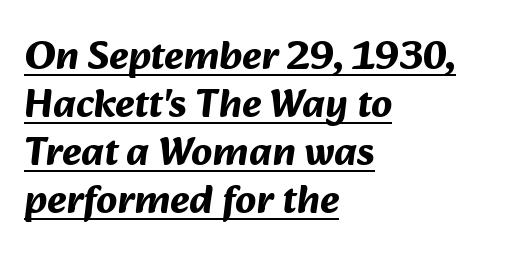
Q: Is the text bold? A: Yes.
Q: Is the typeface a serif or a sans-serif typeface? A: Sans-serif.
Q: Is the text underlined? A: Yes.
Q: How is the paragraph aligned? A: Left-aligned.
Q: Is the spacing between letters normal or unusually wide? A: Normal.
Q: Width (condensed, normal, or wide)? A: Normal.
Q: Stroke contrast? A: Medium.
Q: x-height? A: Medium.
Q: Monospaced? A: No.
